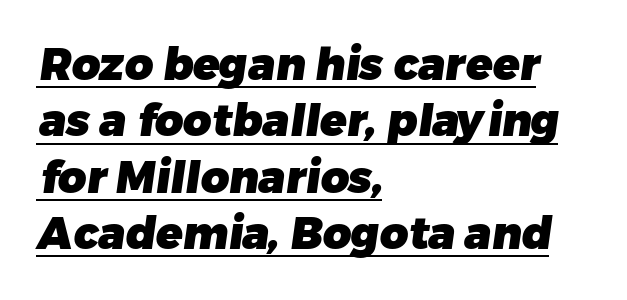
{"serif": "no", "bold": "yes", "weight": "heavy", "width": "normal", "stroke_contrast": "low", "x_height": "medium", "monospaced": "no", "underline": "yes", "align": "left", "line_spacing": "normal", "line_spacing_ratio": 1.28, "letter_spacing": "normal", "letter_spacing_em": 0.0, "glyph_px": 44}
